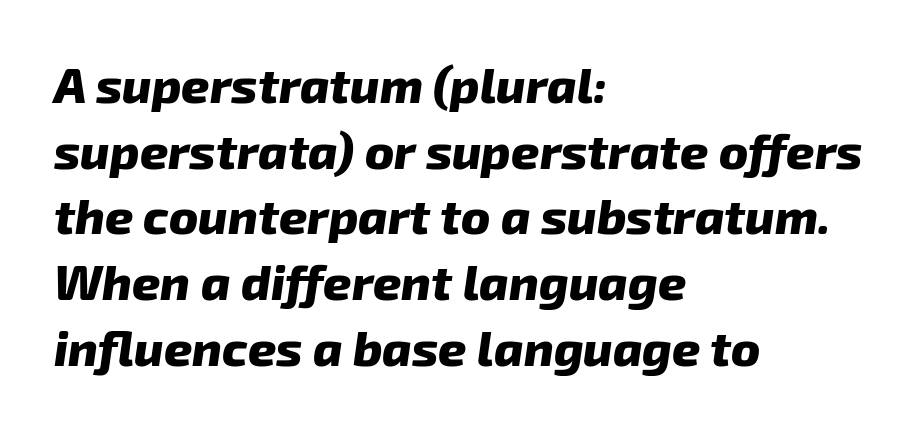
{"italic": "yes", "lean": "right", "slant_degrees": 8, "bold": "yes", "weight": "heavy", "width": "normal", "stroke_contrast": "low", "x_height": "medium", "monospaced": "no", "underline": "no", "align": "left", "line_spacing": "normal", "line_spacing_ratio": 1.34, "letter_spacing": "normal", "letter_spacing_em": 0.0, "glyph_px": 49}
